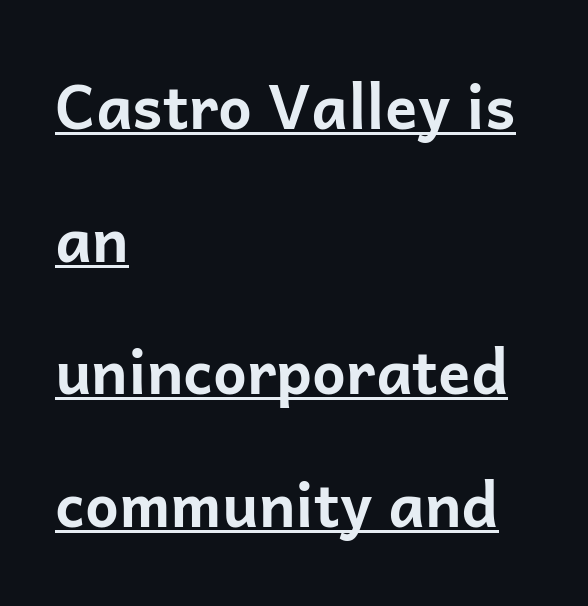
Q: Is the text bold? A: Yes.
Q: Is the text italic (slanted)? A: No, it is upright.
Q: Is the typeface a serif or a sans-serif typeface? A: Sans-serif.
Q: Is the text underlined? A: Yes.
Q: How is the paragraph aligned? A: Left-aligned.
Q: Is the spacing between letters normal or unusually wide? A: Normal.
Q: Is the spacing between lines tight, normal or loose? A: Loose.
Q: Width (condensed, normal, or wide)? A: Normal.
Q: Stroke contrast? A: Low.
Q: x-height? A: Medium.
Q: Monospaced? A: No.
